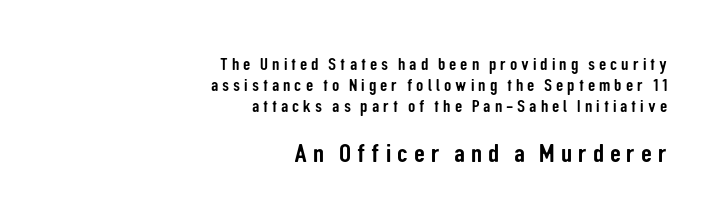
The image shows 27 px text type, upright; set right-aligned, line spacing 1.18x, unusually wide letter spacing (+0.22 em), not underlined; the second (bottom) block is 1.5x larger.
